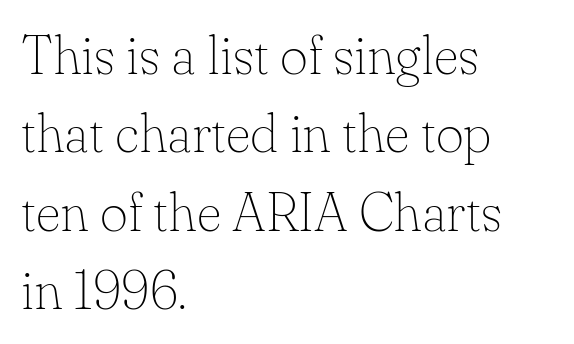
{"serif": "yes", "italic": "no", "bold": "no", "weight": "thin", "width": "normal", "stroke_contrast": "low", "x_height": "small", "monospaced": "no", "underline": "no", "align": "left", "line_spacing": "normal", "line_spacing_ratio": 1.45, "letter_spacing": "normal", "letter_spacing_em": 0.0, "glyph_px": 54}
